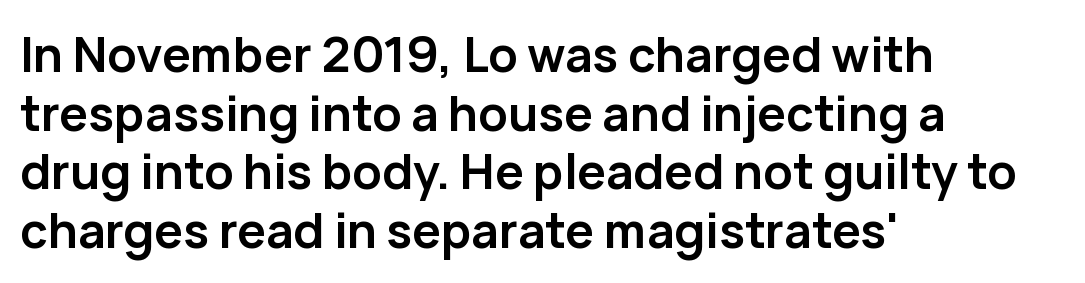
Q: Is the text bold? A: Yes.
Q: Is the text italic (slanted)? A: No, it is upright.
Q: Is the typeface a serif or a sans-serif typeface? A: Sans-serif.
Q: Is the text underlined? A: No.
Q: How is the paragraph aligned? A: Left-aligned.
Q: Is the spacing between letters normal or unusually wide? A: Normal.
Q: Width (condensed, normal, or wide)? A: Normal.
Q: Stroke contrast? A: Low.
Q: x-height? A: Medium.
Q: Monospaced? A: No.
